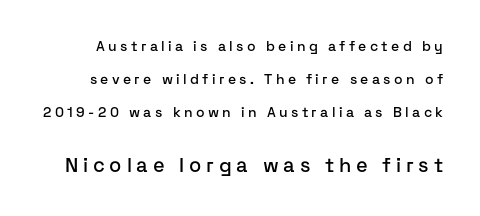
Q: Is the text italic (slanted)? A: No, it is upright.
Q: Is the text underlined? A: No.
Q: Is the spacing between letters normal or unusually wide? A: Unusually wide.
Q: Is the spacing between lines tight, normal or loose? A: Loose.
Q: Which block of text is set in a larger size, the first (top) or the second (bottom)? A: The second (bottom) one.
